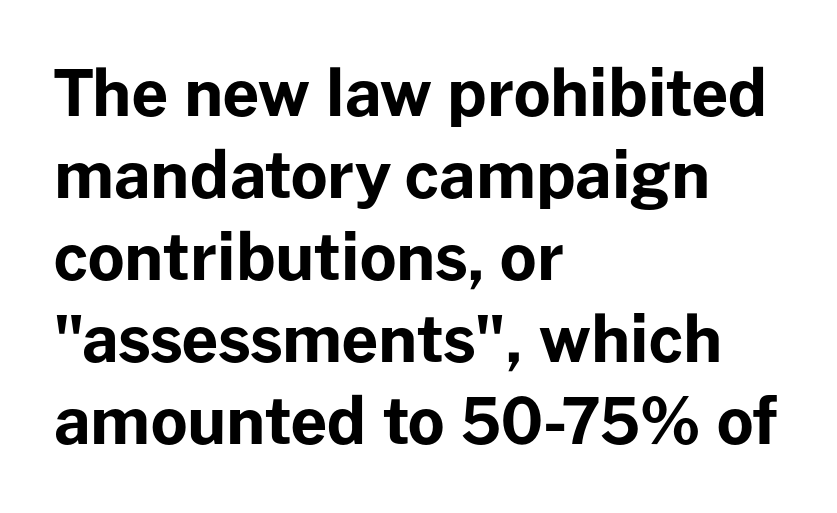
The image shows 64 px bold sans-serif type, upright; set left-aligned, normal line spacing (1.28x), normal letter spacing, not underlined; low stroke contrast and a medium x-height.
